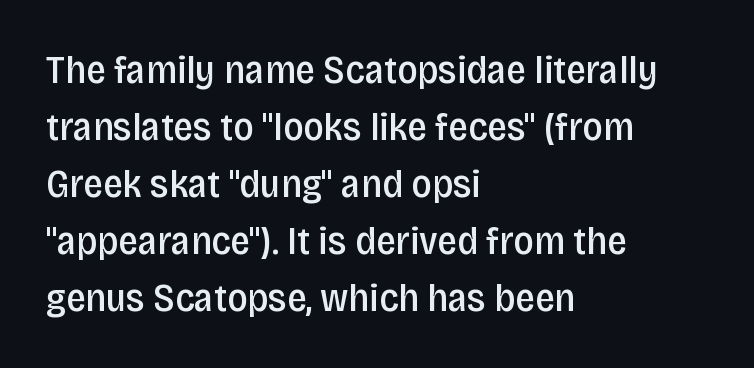
{"serif": "no", "italic": "no", "bold": "semi", "weight": "semibold", "width": "condensed", "stroke_contrast": "low", "x_height": "large", "monospaced": "no", "underline": "no", "align": "left", "line_spacing": "normal", "line_spacing_ratio": 1.46, "letter_spacing": "normal", "letter_spacing_em": 0.0, "glyph_px": 39}
